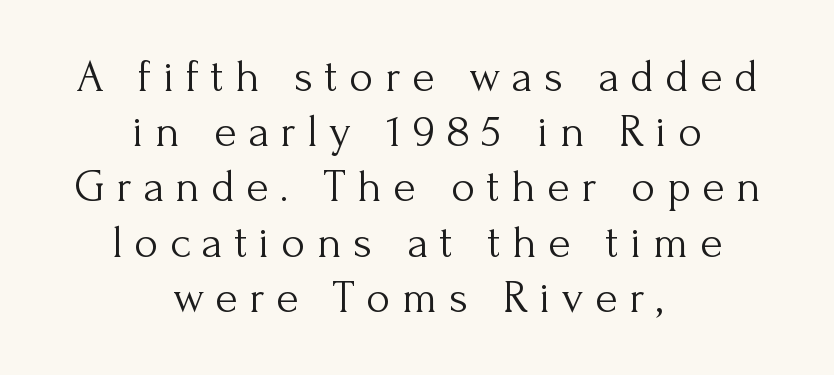
Looks like regular typesetting: each glyph gets only the width it needs. A centered setting, common on invitations and titles, is used for this passage. Characters remain perfectly vertical along every line. Honestly, there is no underline to notice here at all. Vertical stems look standard width or narrower in stroke. Serif or sans? Serif — the stroke terminals have little feet.
